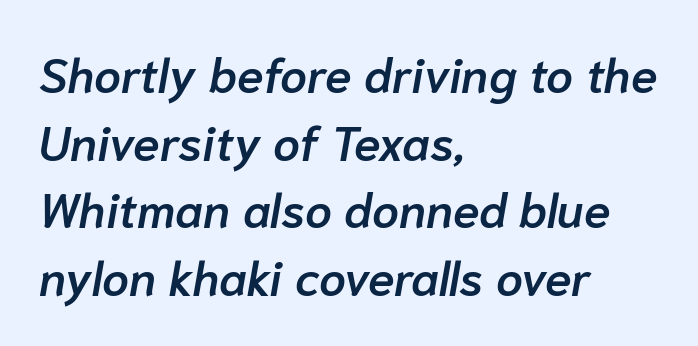
{"italic": "yes", "lean": "right", "slant_degrees": 10, "bold": "semi", "weight": "semibold", "width": "normal", "stroke_contrast": "low", "x_height": "medium", "monospaced": "no", "underline": "no", "align": "left", "line_spacing": "normal", "line_spacing_ratio": 1.41, "letter_spacing": "normal", "letter_spacing_em": 0.0, "glyph_px": 48}
